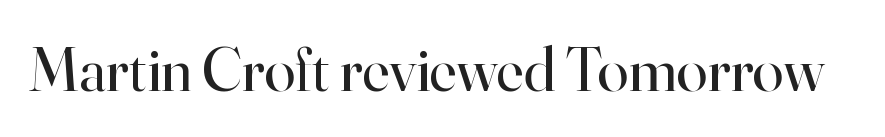
{"serif": "yes", "italic": "no", "bold": "no", "weight": "regular", "width": "normal", "stroke_contrast": "high", "x_height": "small", "monospaced": "no", "underline": "no", "letter_spacing": "normal", "letter_spacing_em": 0.0, "glyph_px": 63}
